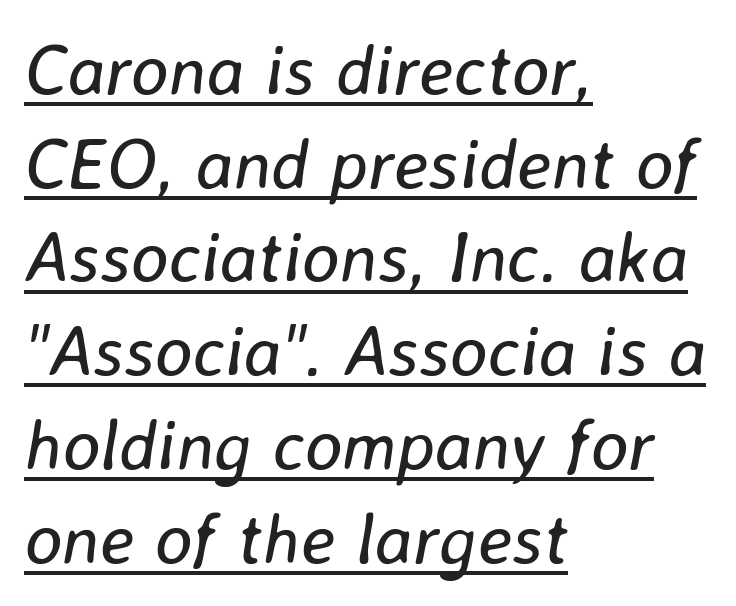
{"italic": "yes", "lean": "right", "slant_degrees": 8, "bold": "no", "weight": "regular", "width": "normal", "stroke_contrast": "low", "x_height": "medium", "monospaced": "no", "underline": "yes", "align": "left", "line_spacing": "normal", "line_spacing_ratio": 1.32, "letter_spacing": "normal", "letter_spacing_em": 0.0, "glyph_px": 71}
